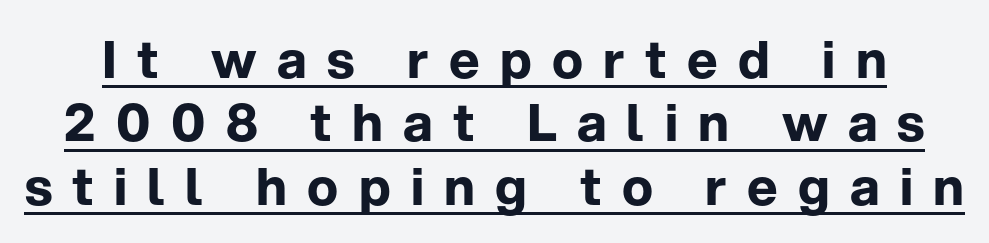
Style check: upright. To sum up the face: it is a sans, with no serifs. Compared with undecorated copy, this sample adds a rule below the words. I'd describe the lettering as bold — thick and assertive. Is this a fixed-width face? No — the glyphs have proportional, varying widths. Does extra space separate the letters? Yes, quite a lot of it.
